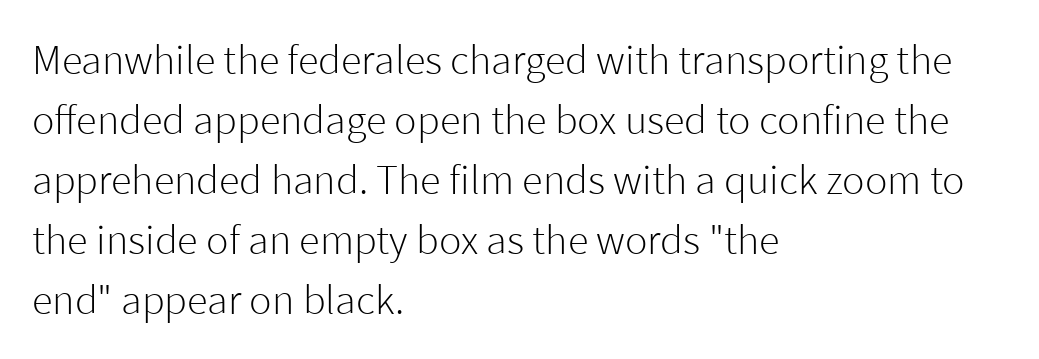
Q: Is the text bold? A: No.
Q: Is the text italic (slanted)? A: No, it is upright.
Q: Is the typeface a serif or a sans-serif typeface? A: Sans-serif.
Q: Is the text underlined? A: No.
Q: How is the paragraph aligned? A: Left-aligned.
Q: Is the spacing between letters normal or unusually wide? A: Normal.
Q: Is the spacing between lines tight, normal or loose? A: Normal.
Q: Width (condensed, normal, or wide)? A: Normal.
Q: Stroke contrast? A: Low.
Q: x-height? A: Medium.
Q: Monospaced? A: No.
